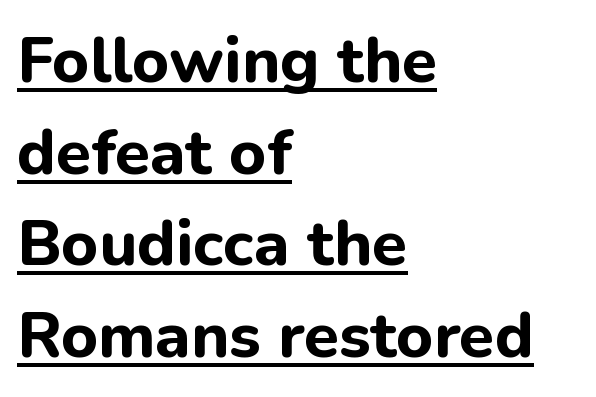
The image shows 64 px bold sans-serif type, upright; set left-aligned, normal line spacing (1.43x), normal letter spacing, underlined; low stroke contrast and a medium x-height.
